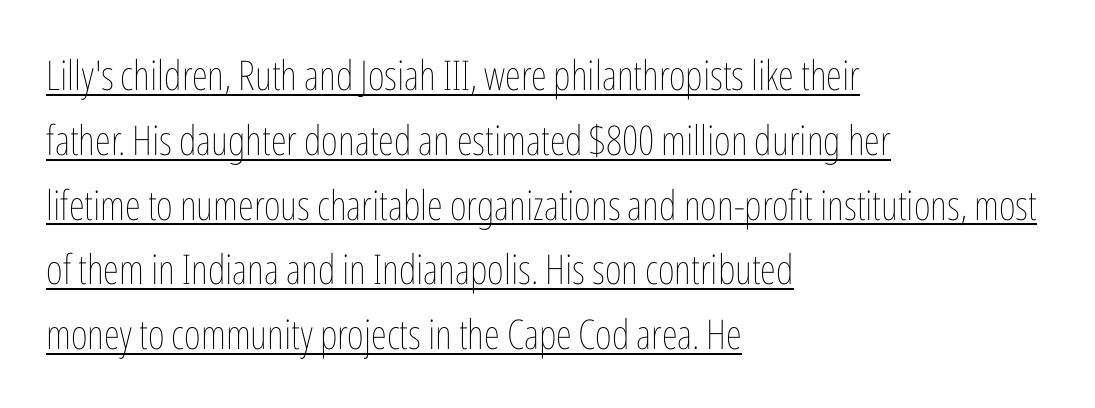
{"italic": "no", "bold": "no", "weight": "thin", "width": "condensed", "stroke_contrast": "low", "x_height": "medium", "monospaced": "no", "underline": "yes", "align": "left", "line_spacing": "normal", "line_spacing_ratio": 1.58, "letter_spacing": "normal", "letter_spacing_em": 0.0, "glyph_px": 41}
